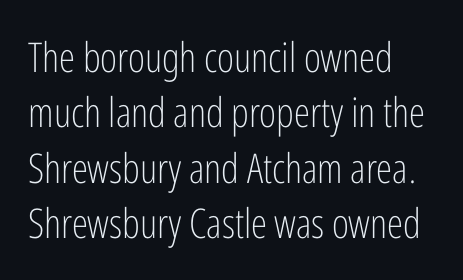
The image shows 41 px light, condensed sans-serif type, upright; set left-aligned, normal line spacing (1.35x), normal letter spacing, not underlined; low stroke contrast and a medium x-height.
